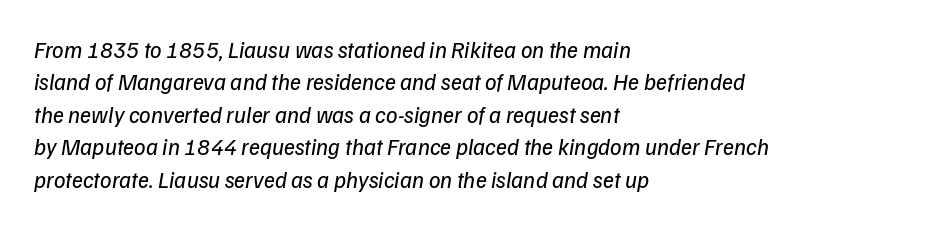
The image shows 23 px text type, italic (leaning right); set left-aligned, normal line spacing (1.41x), normal letter spacing, not underlined.
